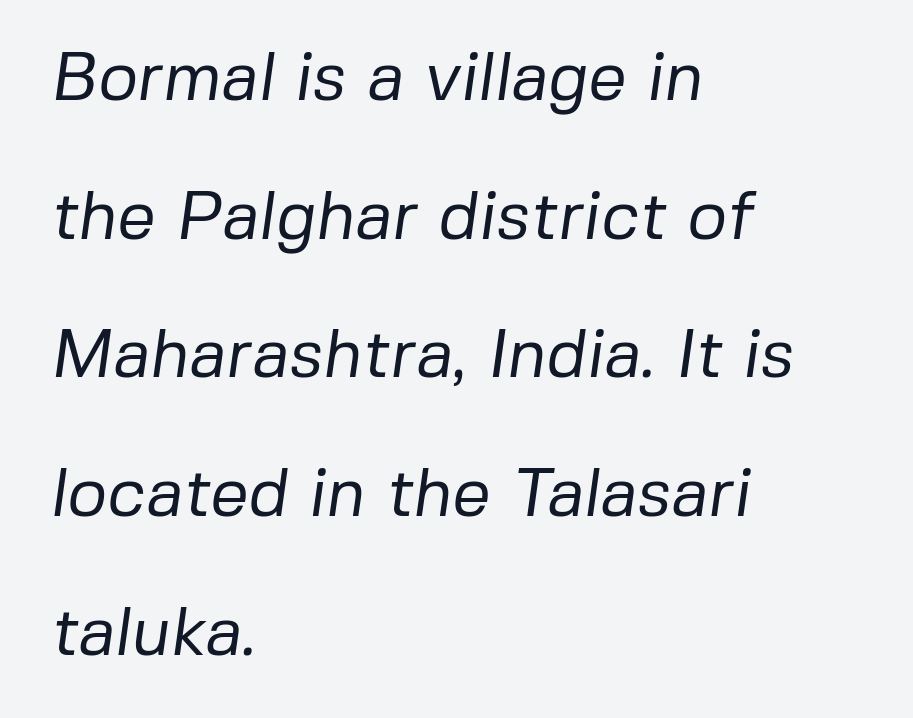
Q: Is the text bold? A: No.
Q: Is the typeface a serif or a sans-serif typeface? A: Sans-serif.
Q: Is the text underlined? A: No.
Q: How is the paragraph aligned? A: Left-aligned.
Q: Is the spacing between letters normal or unusually wide? A: Normal.
Q: Is the spacing between lines tight, normal or loose? A: Loose.
Q: Width (condensed, normal, or wide)? A: Normal.
Q: Stroke contrast? A: Low.
Q: x-height? A: Medium.
Q: Monospaced? A: No.
